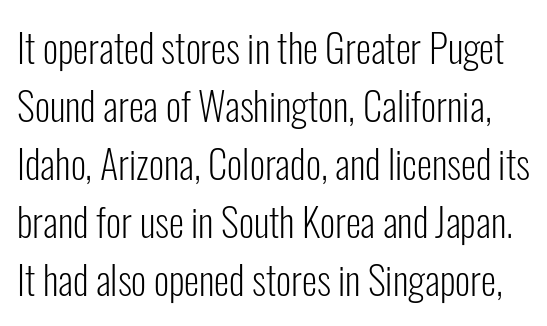
{"serif": "no", "italic": "no", "bold": "no", "weight": "light", "width": "condensed", "stroke_contrast": "low", "x_height": "medium", "monospaced": "no", "underline": "no", "line_spacing": "normal", "line_spacing_ratio": 1.49, "letter_spacing": "normal", "letter_spacing_em": 0.0, "glyph_px": 39}
